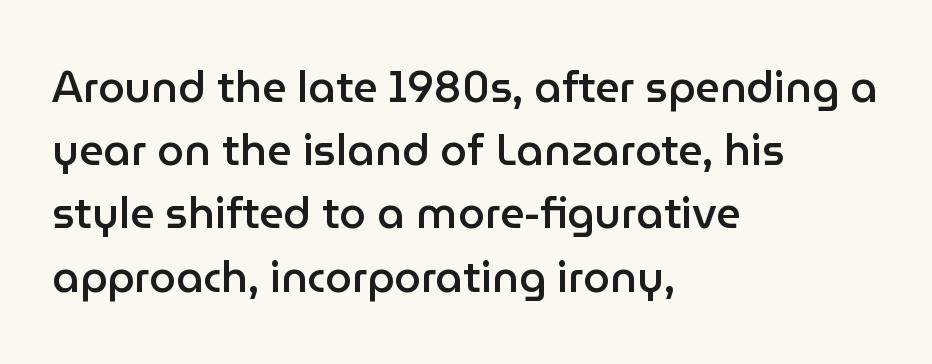
The image shows 43 px semibold sans-serif type, upright; set left-aligned, normal line spacing (1.47x), normal letter spacing, not underlined; low stroke contrast and a medium x-height.
